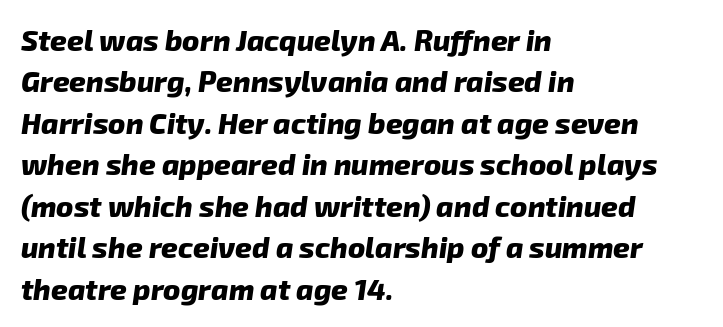
{"serif": "no", "bold": "yes", "weight": "heavy", "width": "normal", "stroke_contrast": "low", "x_height": "medium", "monospaced": "no", "underline": "no", "align": "left", "line_spacing": "normal", "line_spacing_ratio": 1.43, "letter_spacing": "normal", "letter_spacing_em": 0.0, "glyph_px": 29}
